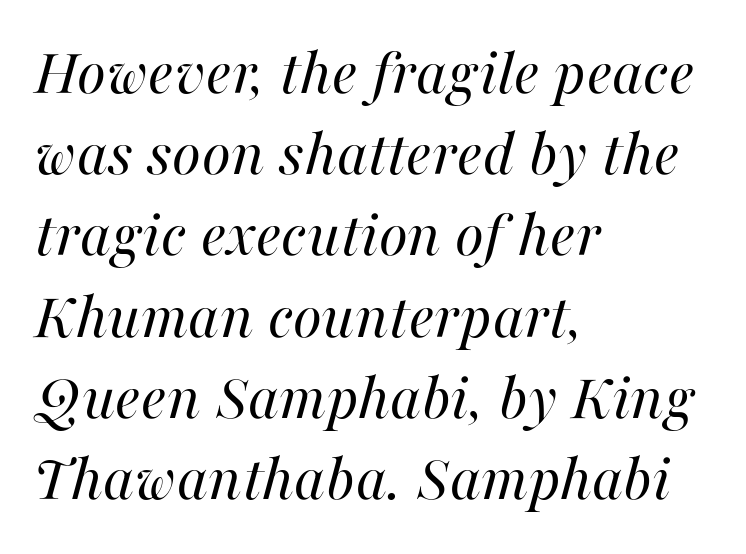
Honestly, the letter spacing is just normal — you wouldn't notice it. Is the type heavy? It reads as light-to-regular instead. This sample is left-justified, so line endings fall wherever the words run out. Is the type slanted? Yes — the strokes lean at a clear angle.
